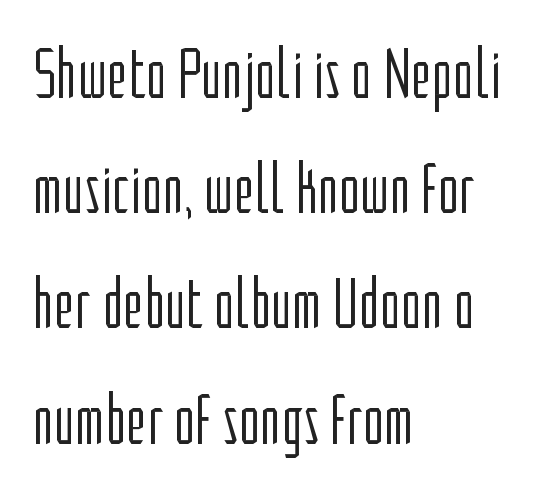
{"serif": "no", "italic": "no", "bold": "no", "weight": "light", "width": "condensed", "stroke_contrast": "low", "x_height": "medium", "monospaced": "no", "underline": "no", "align": "left", "line_spacing": "normal", "line_spacing_ratio": 1.6, "letter_spacing": "normal", "letter_spacing_em": 0.0, "glyph_px": 72}
